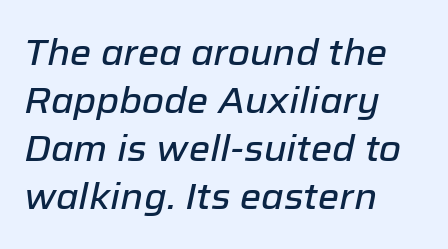
The typesetter chose a ragged-right arrangement here. The horizontal fit of the characters is conventional and even. Successive baselines arrive at the customary interval. The foot of each line stays bare and open.
